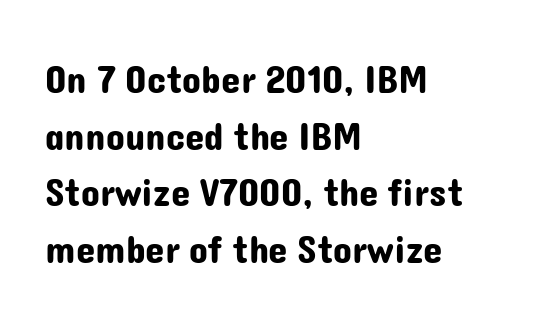
{"serif": "no", "italic": "no", "width": "normal", "stroke_contrast": "low", "x_height": "medium", "monospaced": "no", "underline": "no", "align": "left", "line_spacing": "normal", "line_spacing_ratio": 1.45, "letter_spacing": "normal", "letter_spacing_em": 0.0, "glyph_px": 39}
